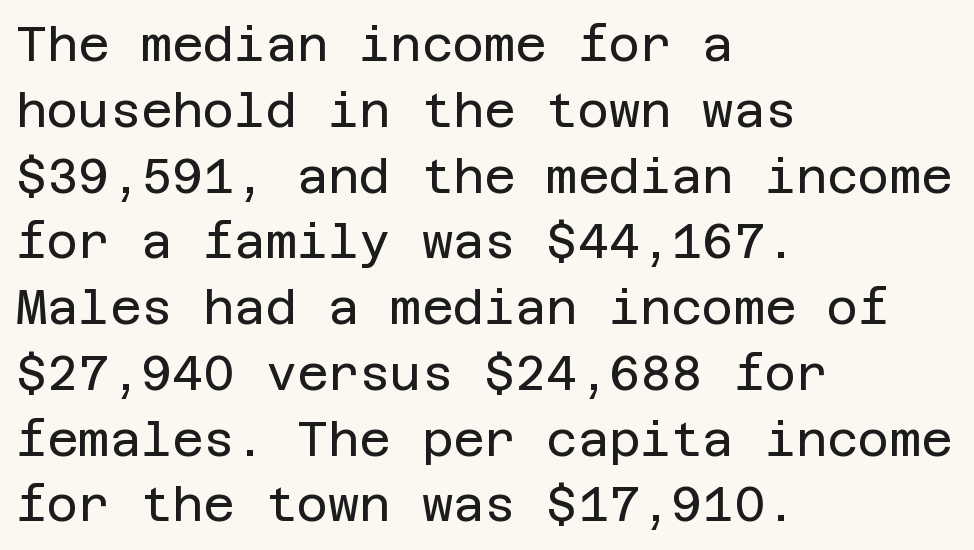
{"serif": "no", "italic": "no", "bold": "no", "weight": "regular", "width": "normal", "stroke_contrast": "low", "x_height": "large", "underline": "no", "align": "left", "line_spacing": "normal", "line_spacing_ratio": 1.37, "letter_spacing": "normal", "letter_spacing_em": 0.0, "glyph_px": 48}
